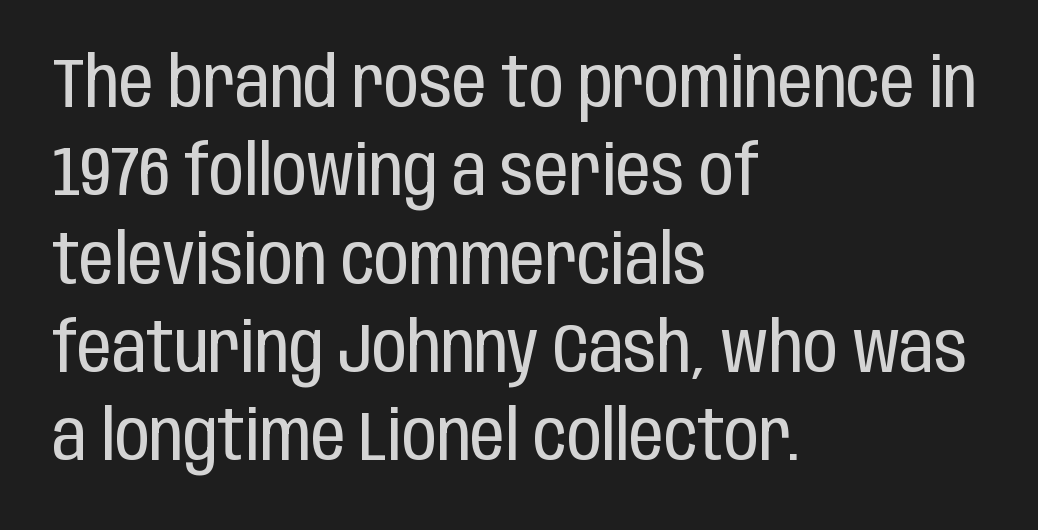
{"serif": "no", "italic": "no", "bold": "no", "weight": "regular", "width": "condensed", "stroke_contrast": "low", "x_height": "large", "monospaced": "no", "underline": "no", "align": "left", "line_spacing": "normal", "line_spacing_ratio": 1.28, "letter_spacing": "normal", "letter_spacing_em": 0.0, "glyph_px": 69}
